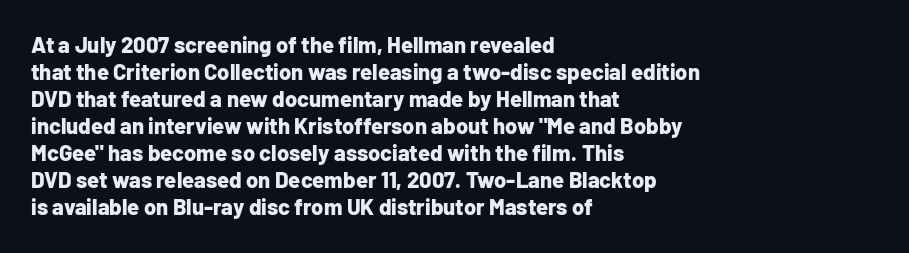
Q: Is the text bold? A: Yes.
Q: Is the text italic (slanted)? A: No, it is upright.
Q: Is the text underlined? A: No.
Q: How is the paragraph aligned? A: Left-aligned.
Q: Is the spacing between letters normal or unusually wide? A: Normal.
